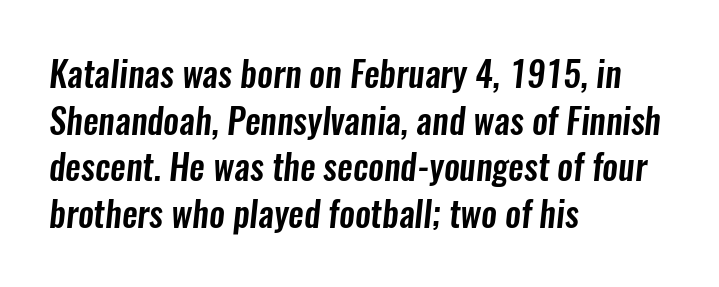
{"serif": "no", "width": "condensed", "stroke_contrast": "low", "x_height": "medium", "monospaced": "no", "underline": "no", "align": "left", "line_spacing": "normal", "line_spacing_ratio": 1.33, "letter_spacing": "normal", "letter_spacing_em": 0.0, "glyph_px": 35}
